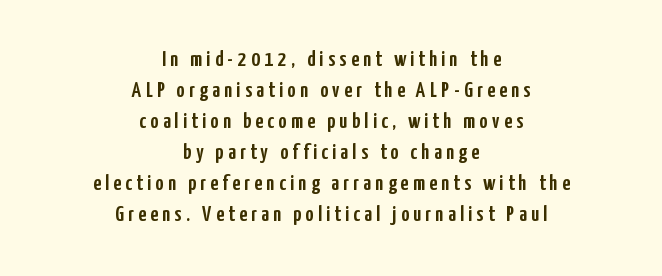
The image shows 22 px text type, upright; set centered, normal line spacing (1.41x), unusually wide letter spacing (+0.2 em), not underlined.
